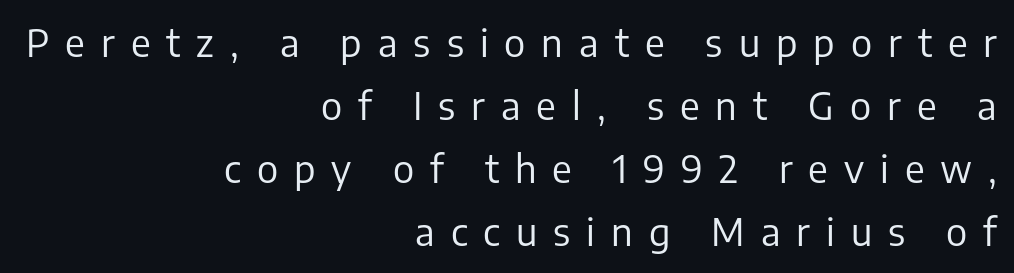
The image shows 38 px regular-weight sans-serif type, upright; set right-aligned, normal line spacing (1.66x), unusually wide letter spacing (+0.42 em), not underlined; low stroke contrast and a medium x-height.
